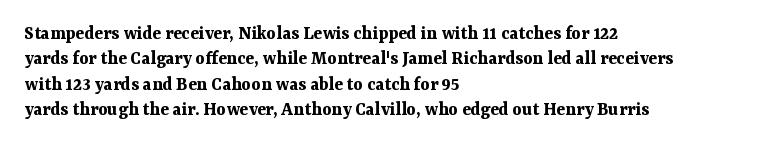
Q: Is the text bold? A: Yes.
Q: Is the text italic (slanted)? A: No, it is upright.
Q: Is the text underlined? A: No.
Q: How is the paragraph aligned? A: Left-aligned.
Q: Is the spacing between letters normal or unusually wide? A: Normal.
Q: Is the spacing between lines tight, normal or loose? A: Normal.
